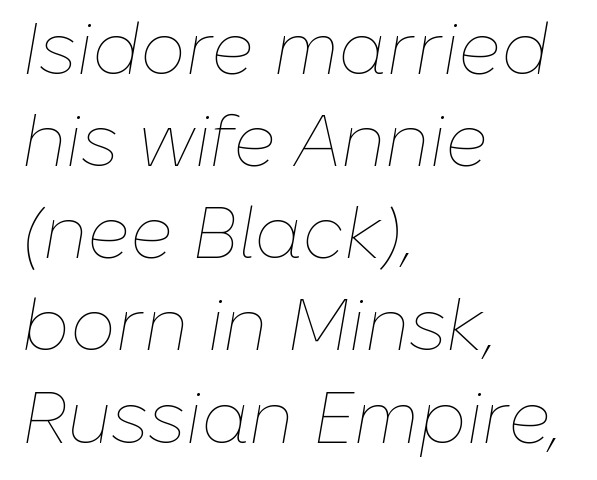
Letter spacing: default. Bold? No — there's no thickening of the strokes. Compared with typical paragraphs, the rows here are spaced about the same. This is oblique type, the kind used for emphasis or titles.
